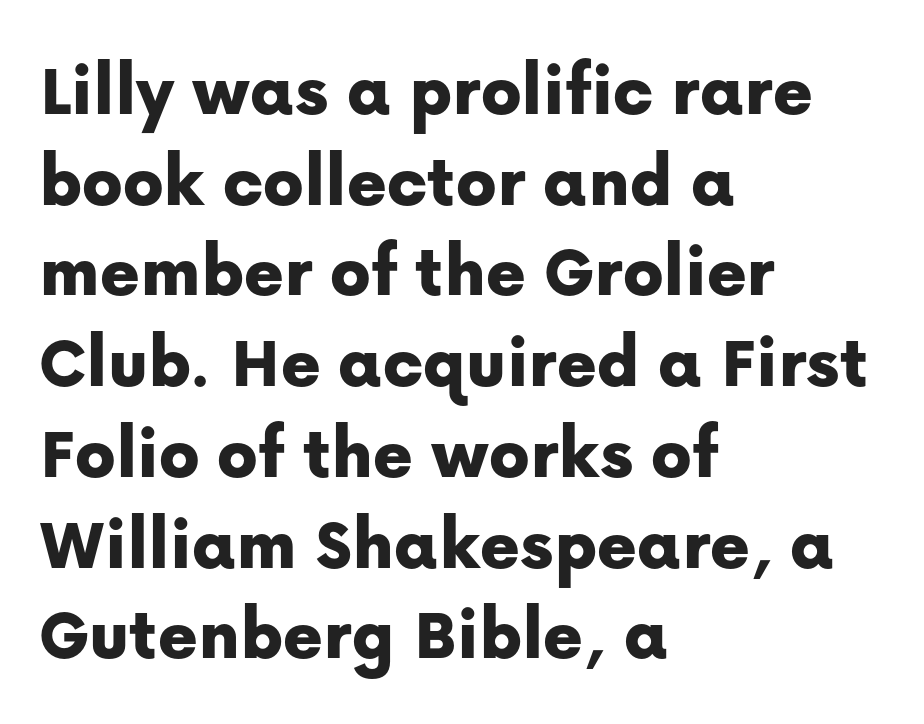
Is there any slant? The stems are plumb. Varying glyph widths throughout — classic text-font behaviour. The strip under each line holds only bare page. One-word summary of the alignment: left. Examine the stroke ends and you'll find no serifs. In terms of letterspacing, this is plain default setting.
